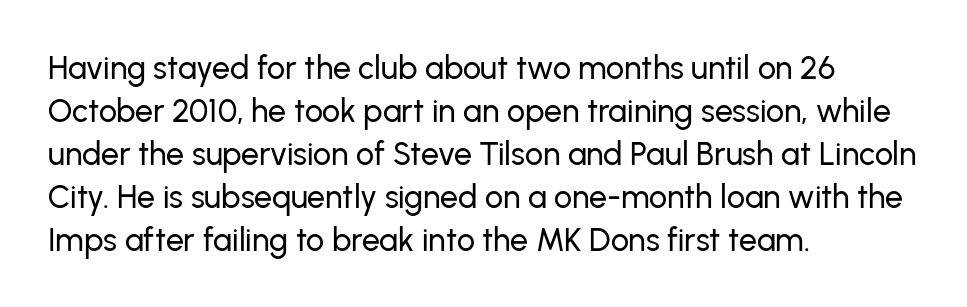
The image shows 32 px sans-serif type, upright; set left-aligned, normal line spacing (1.34x), normal letter spacing, not underlined; low stroke contrast and a medium x-height.
